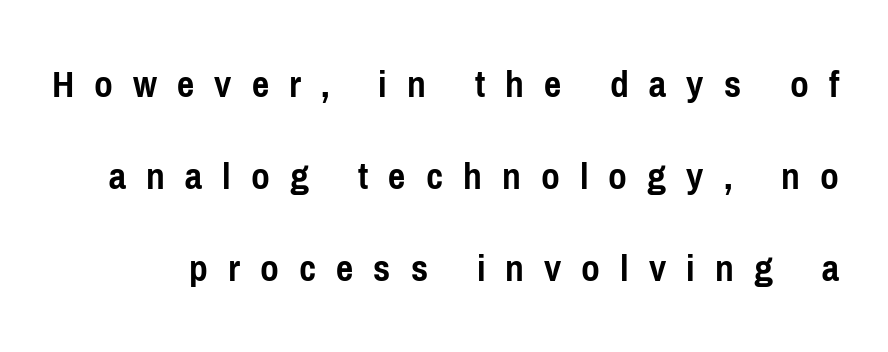
{"serif": "no", "italic": "no", "bold": "yes", "weight": "semibold", "width": "condensed", "stroke_contrast": "low", "x_height": "medium", "monospaced": "no", "underline": "no", "line_spacing": "loose", "line_spacing_ratio": 2.24, "letter_spacing": "wide", "letter_spacing_em": 0.49, "glyph_px": 41}
